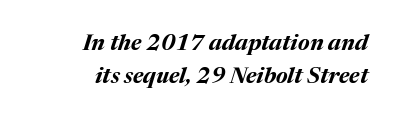
{"italic": "yes", "lean": "right", "slant_degrees": 17, "bold": "yes", "underline": "no", "align": "right", "line_spacing": "normal", "line_spacing_ratio": 1.5, "letter_spacing": "normal", "letter_spacing_em": 0.0, "glyph_px": 22}
